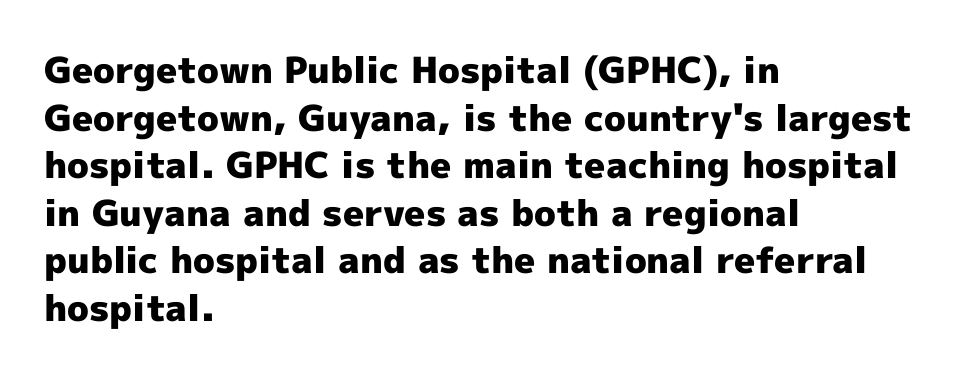
Every letter is thick-stroked: bold, no question. Descender tails drop into unmarked territory. A normal amount of white space separates one row of letters from the next. A sans-serif font was chosen for this passage.
